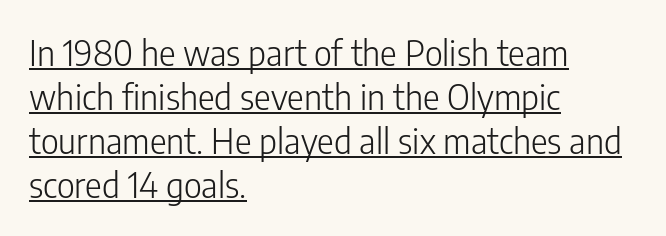
The image shows 35 px light, condensed sans-serif type, upright; set left-aligned, normal line spacing (1.26x), normal letter spacing, underlined; low stroke contrast and a medium x-height.
